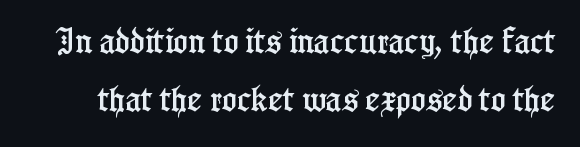
What's the leading like? Stretched, with rows far apart. The letters stand upright; this is a roman face. The strip under each line holds only bare page. The horizontal fit of the characters is conventional and even.
